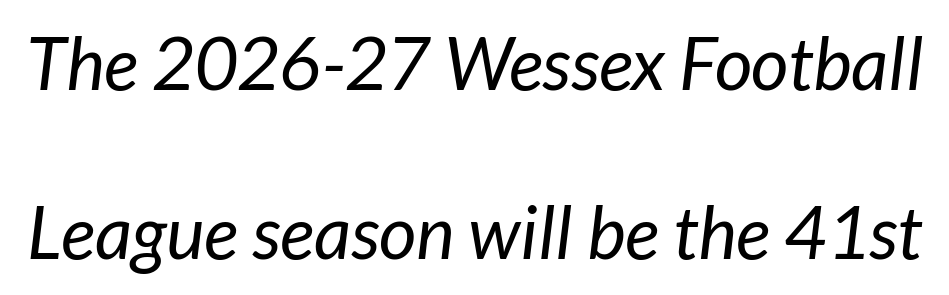
Here the designer chose a conventional face with non-uniform glyph widths. Nothing sits at the stroke ends, so this counts as sans-serif. A great deal of white space separates one row of letters from the next. Letters have the restrained weight of plain body copy at most. Check the space under the baseline: it is left empty.
